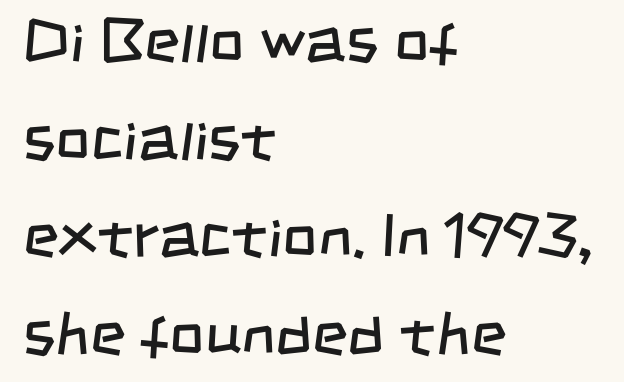
The image shows 61 px regular-weight, condensed sans-serif type; set left-aligned, normal line spacing (1.6x), normal letter spacing, not underlined; low stroke contrast and a large x-height.
